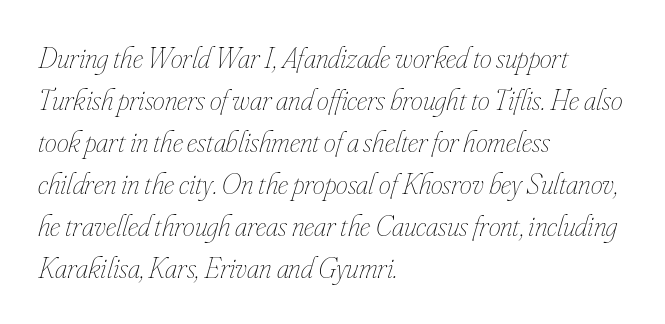
{"italic": "yes", "lean": "right", "slant_degrees": 16, "bold": "no", "weight": "thin", "width": "condensed", "stroke_contrast": "low", "x_height": "small", "monospaced": "no", "underline": "no", "align": "left", "line_spacing": "normal", "line_spacing_ratio": 1.4, "letter_spacing": "normal", "letter_spacing_em": 0.0, "glyph_px": 30}
